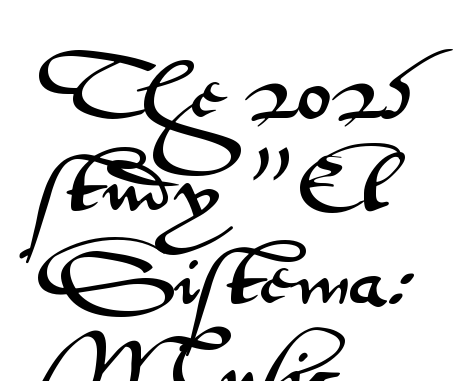
{"serif": "no", "width": "wide", "stroke_contrast": "medium", "x_height": "small", "monospaced": "no", "underline": "no", "align": "left", "line_spacing": "normal", "line_spacing_ratio": 1.41, "letter_spacing": "normal", "letter_spacing_em": 0.0, "glyph_px": 66}
